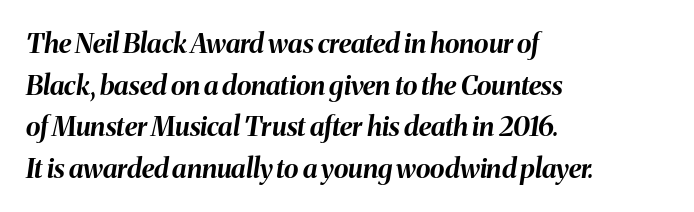
The image shows 27 px bold type, italic (leaning right); set left-aligned, normal line spacing (1.54x), normal letter spacing, not underlined.
